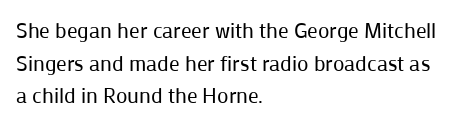
The image shows 21 px text type, upright; set left-aligned, normal line spacing (1.55x), normal letter spacing, not underlined.
